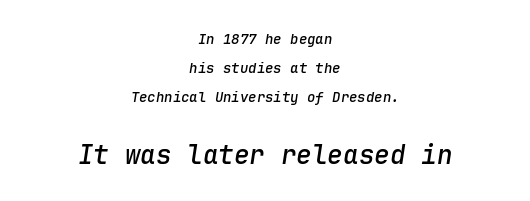
The image shows 26 px text type, italic (leaning right); set centered, loose line spacing (2.07x), normal letter spacing, not underlined; the second (bottom) block is 1.86x larger.
